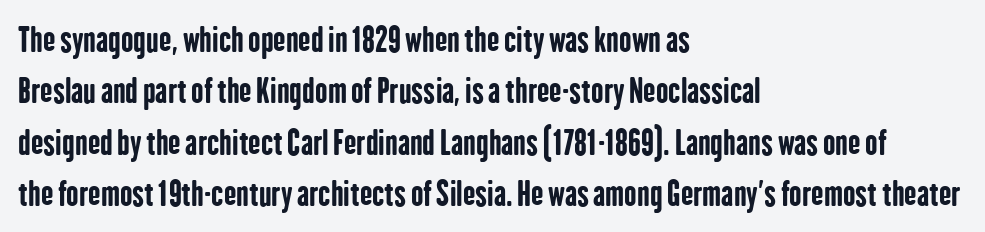
The image shows 33 px bold, condensed sans-serif type, upright; set left-aligned, normal line spacing (1.56x), normal letter spacing, not underlined; low stroke contrast and a medium x-height.
